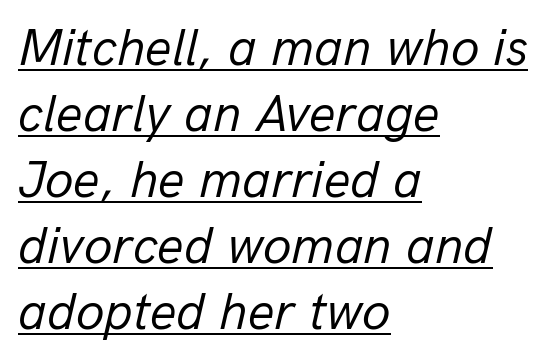
{"italic": "yes", "lean": "right", "slant_degrees": 13, "bold": "no", "weight": "regular", "width": "normal", "stroke_contrast": "low", "x_height": "medium", "monospaced": "no", "underline": "yes", "align": "left", "line_spacing": "normal", "line_spacing_ratio": 1.27, "letter_spacing": "normal", "letter_spacing_em": 0.0, "glyph_px": 52}
